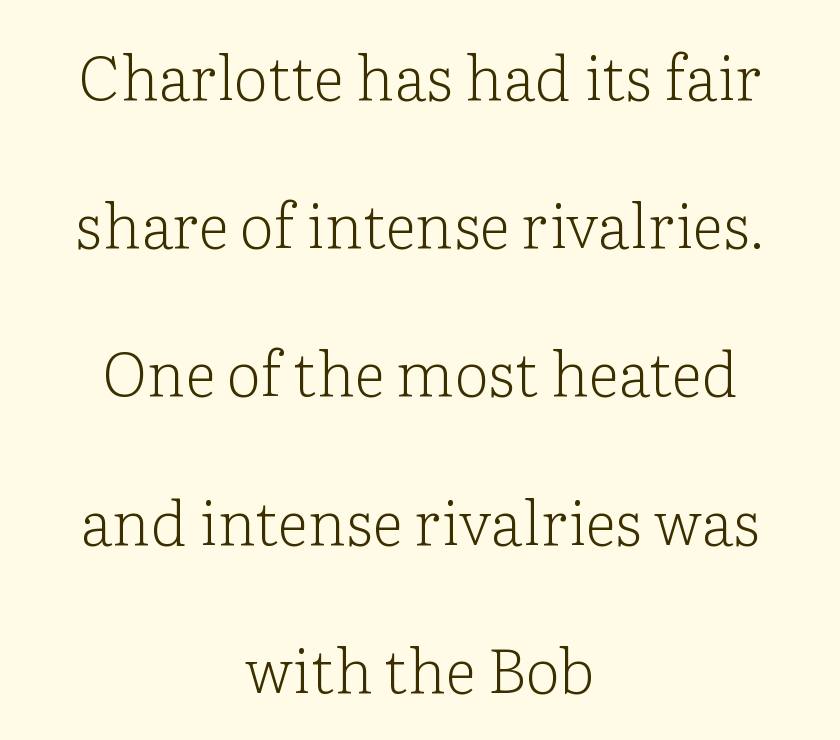
The image shows 62 px light serif type, upright; set centered, loose line spacing (2.39x), normal letter spacing, not underlined; low stroke contrast and a medium x-height.
